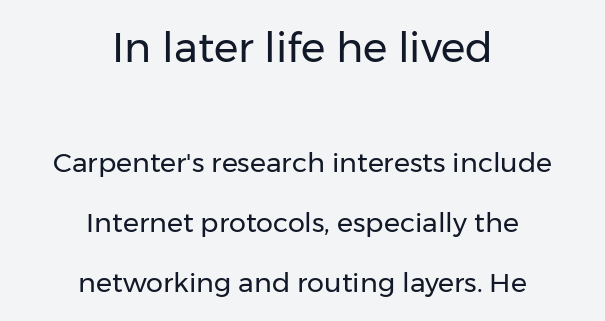
The image shows 41 px regular-weight sans-serif type, upright; set centered, loose line spacing (2.21x), normal letter spacing, not underlined; the first (top) block is 1.52x larger; low stroke contrast and a medium x-height.
